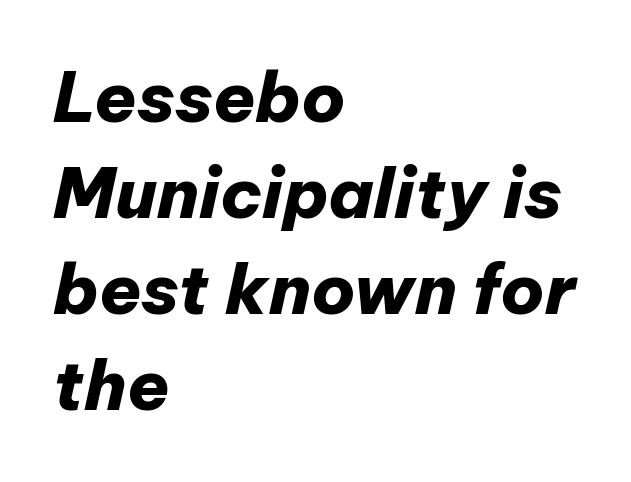
Q: Is the text bold? A: Yes.
Q: Is the text italic (slanted)? A: Yes, it leans right by about 12 degrees.
Q: Is the text underlined? A: No.
Q: How is the paragraph aligned? A: Left-aligned.
Q: Is the spacing between letters normal or unusually wide? A: Normal.
Q: Is the spacing between lines tight, normal or loose? A: Normal.
Q: Width (condensed, normal, or wide)? A: Normal.
Q: Stroke contrast? A: Low.
Q: x-height? A: Medium.
Q: Monospaced? A: No.
